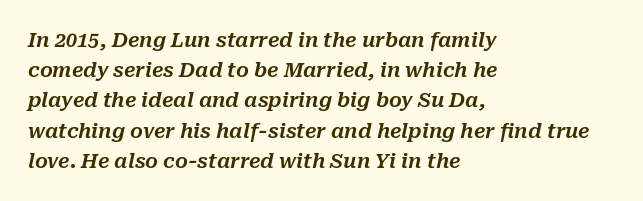
Horizontal alignment here is leftward, the default for most running prose. Students, note that the glyphs here touch the page at normal intervals. Quick note: underline off. The glyphs look as if they've been sheared to an angle.
